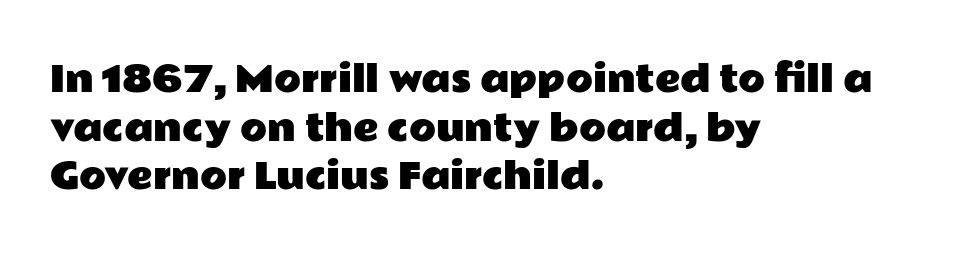
The image shows 35 px wide sans-serif type, upright; set left-aligned, normal line spacing (1.39x), normal letter spacing, not underlined; low stroke contrast and a medium x-height.
